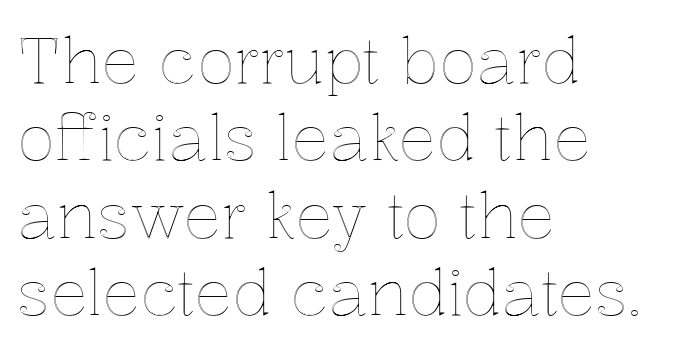
Q: Is the text italic (slanted)? A: No, it is upright.
Q: Is the text underlined? A: No.
Q: How is the paragraph aligned? A: Left-aligned.
Q: Is the spacing between letters normal or unusually wide? A: Normal.
Q: Width (condensed, normal, or wide)? A: Normal.
Q: x-height? A: Medium.
Q: Monospaced? A: No.
